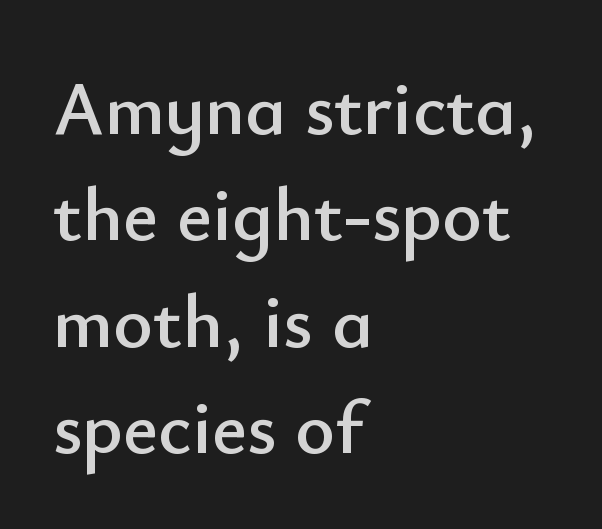
Compared with typical paragraphs, the rows here are spaced about the same. Between one letter and the next there's only the usual sliver of space. The area under the type is left untouched. Leftover space on each line is placed entirely after the last word. The type family on display is of the sans-serif kind.
